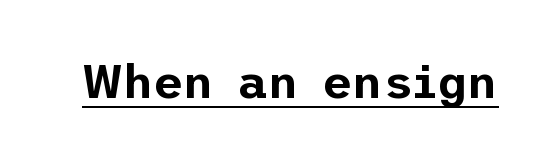
{"serif": "no", "italic": "no", "width": "normal", "stroke_contrast": "low", "x_height": "medium", "underline": "yes", "letter_spacing": "normal", "letter_spacing_em": 0.0, "glyph_px": 47}
